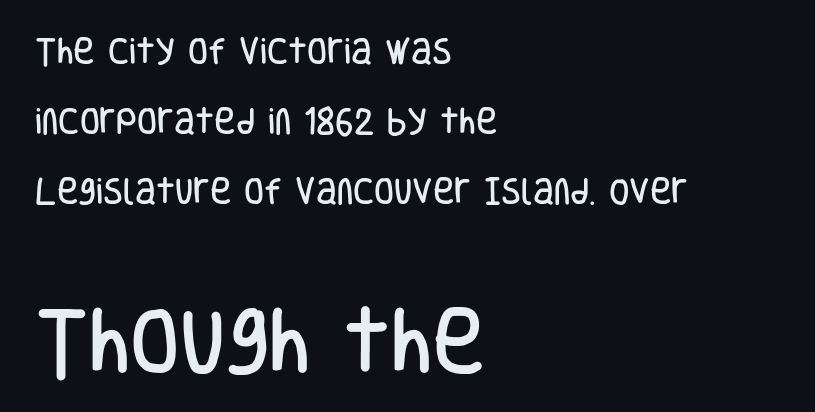
{"serif": "no", "italic": "no", "width": "condensed", "stroke_contrast": "low", "x_height": "large", "monospaced": "no", "underline": "no", "align": "left", "line_spacing": "loose", "line_spacing_ratio": 2.42, "letter_spacing": "normal", "letter_spacing_em": 0.0, "larger_block": "second", "size_ratio": 2.48, "glyph_px": 72}
